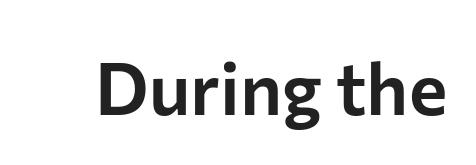
Q: Is the text italic (slanted)? A: No, it is upright.
Q: Is the typeface a serif or a sans-serif typeface? A: Sans-serif.
Q: Is the text underlined? A: No.
Q: Is the spacing between letters normal or unusually wide? A: Normal.
Q: Width (condensed, normal, or wide)? A: Normal.
Q: Stroke contrast? A: Low.
Q: x-height? A: Medium.
Q: Monospaced? A: No.
